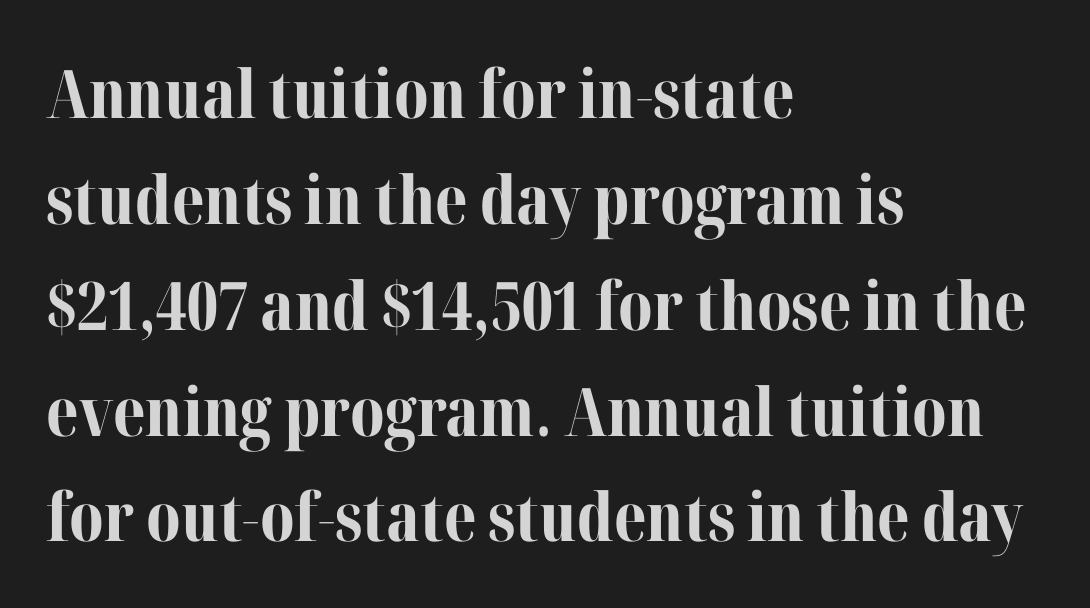
{"serif": "yes", "italic": "no", "bold": "yes", "weight": "bold", "width": "normal", "stroke_contrast": "medium", "x_height": "medium", "monospaced": "no", "underline": "no", "align": "left", "line_spacing": "normal", "line_spacing_ratio": 1.58, "letter_spacing": "normal", "letter_spacing_em": 0.0, "glyph_px": 67}
